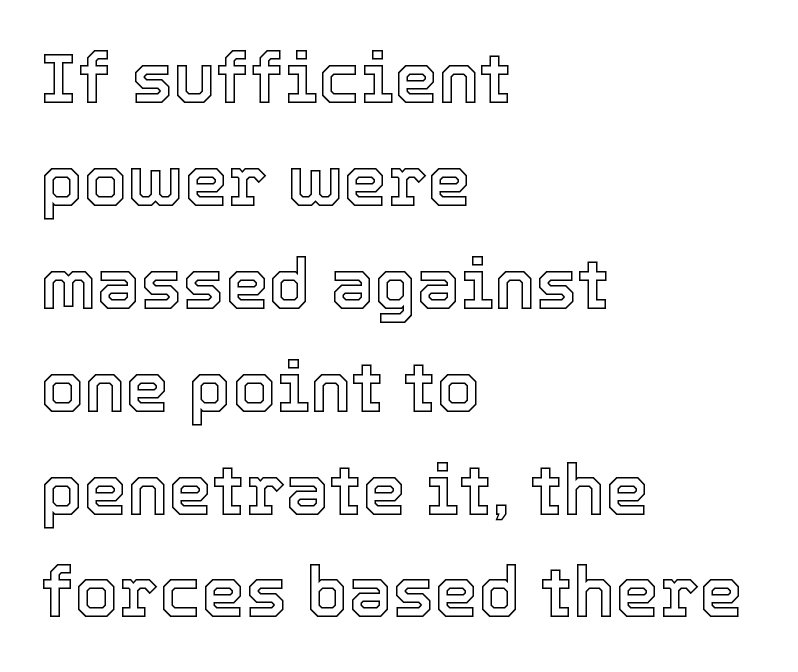
The axis of the letterforms is exactly vertical. Every row of glyphs begins at an identical x-position on the left. Decoration check: the copy has no underline. Successive baselines arrive at the customary interval. The face used here is proportionally spaced, like ordinary book or web type. Observe the ordinary spacing: letters are neighbours, not strangers.
